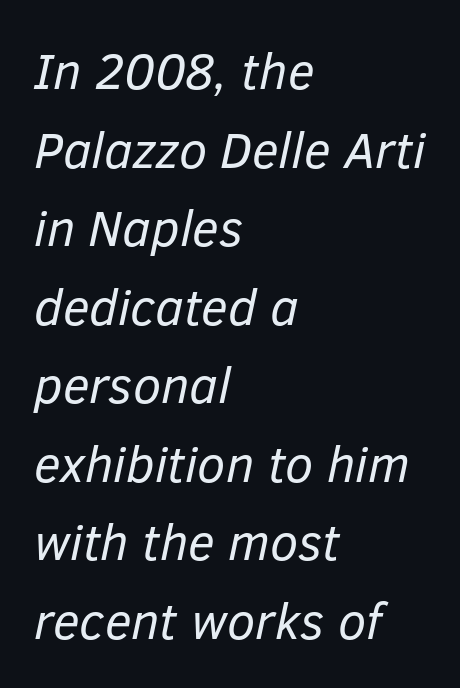
{"italic": "yes", "lean": "right", "slant_degrees": 12, "bold": "no", "weight": "regular", "width": "normal", "stroke_contrast": "low", "x_height": "medium", "monospaced": "no", "underline": "no", "align": "left", "line_spacing": "normal", "line_spacing_ratio": 1.54, "letter_spacing": "normal", "letter_spacing_em": 0.0, "glyph_px": 51}
